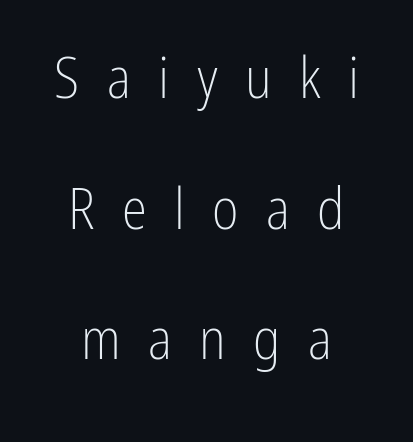
Q: Is the text bold? A: No.
Q: Is the text italic (slanted)? A: No, it is upright.
Q: Is the typeface a serif or a sans-serif typeface? A: Sans-serif.
Q: Is the text underlined? A: No.
Q: Is the spacing between letters normal or unusually wide? A: Unusually wide.
Q: Is the spacing between lines tight, normal or loose? A: Loose.
Q: Width (condensed, normal, or wide)? A: Condensed.
Q: Stroke contrast? A: Low.
Q: x-height? A: Medium.
Q: Monospaced? A: No.
